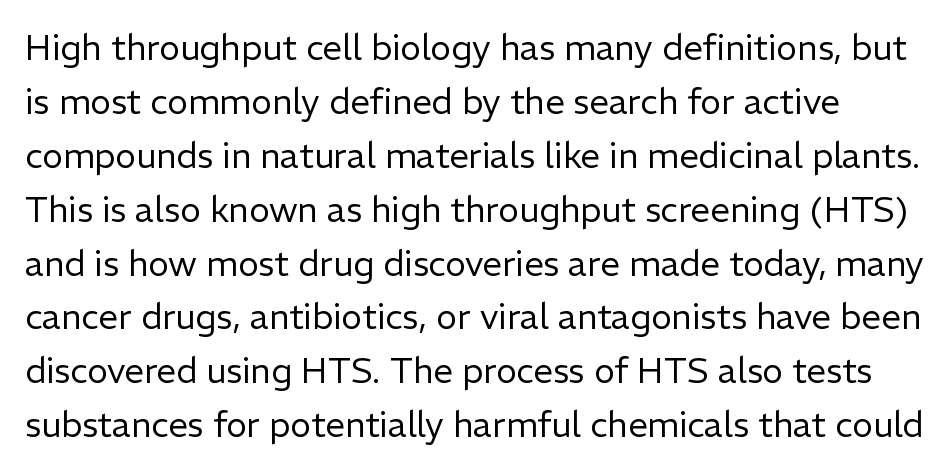
If you drew a line through each stem, it would be perfectly vertical. These lines are rendered in a variable-pitch font. Interline gaps are of average width in this sample. Check under the words: just untouched page. The characters display no serif detailing; their extremities are plain.
